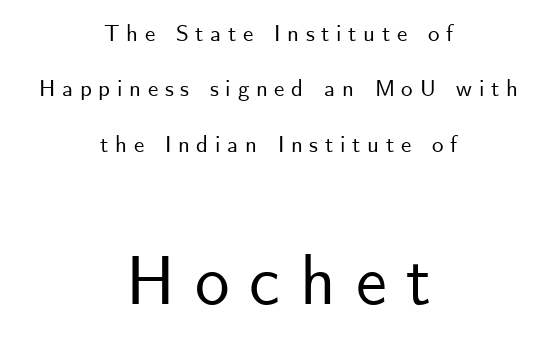
{"serif": "no", "italic": "no", "width": "normal", "stroke_contrast": "low", "x_height": "small", "monospaced": "no", "underline": "no", "align": "center", "line_spacing": "loose", "line_spacing_ratio": 2.41, "letter_spacing": "wide", "letter_spacing_em": 0.29, "larger_block": "second", "size_ratio": 3.0, "glyph_px": 69}
